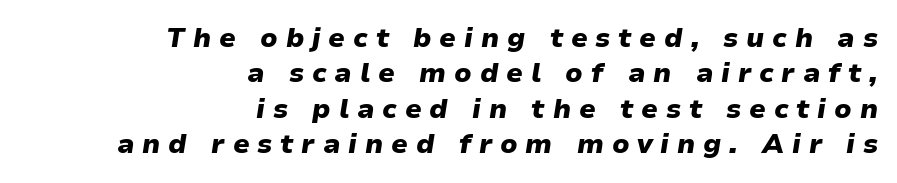
The strokes are fattened all the way to bold. Caption: expanded tracking, letters set apart. This rendering uses right alignment, leaving the left contour irregular. This is oblique type, the kind used for emphasis or titles.
